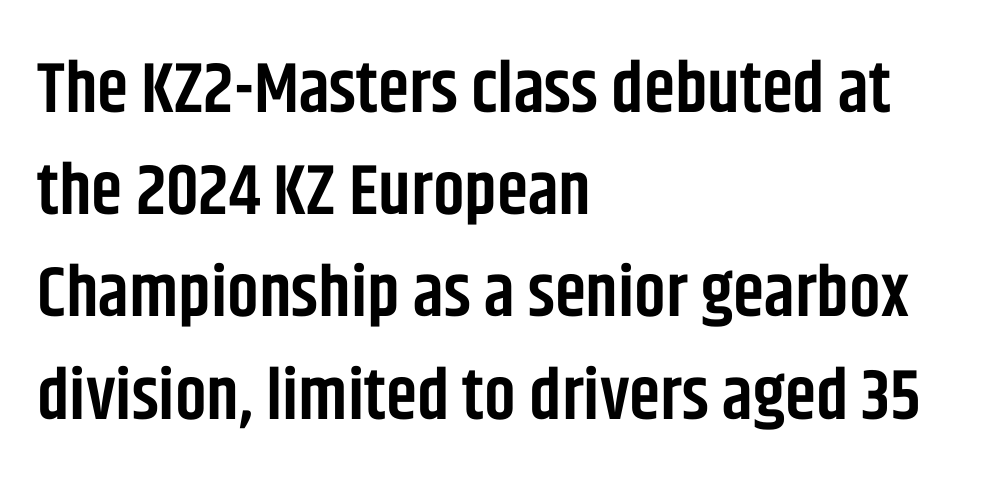
Underlining? Definitely not there. The font is running at a semibold setting, under full bold. In terms of leading, this rendering sits right in the middle. Nothing sits at the stroke ends, so this counts as sans-serif. Left-aligned paragraph, ragged on the right.
